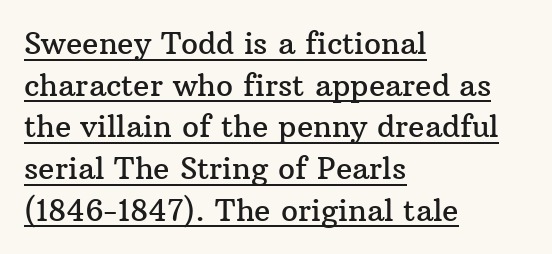
The passage shown is typed in a proportional face where columns would drift. Normally led — the rows are evenly, conventionally spaced. The line texture is even and compact thanks to regular tracking. The lettering stays uniformly vertical, giving the passage a roman look. The rag falls on the right side of this text block.
